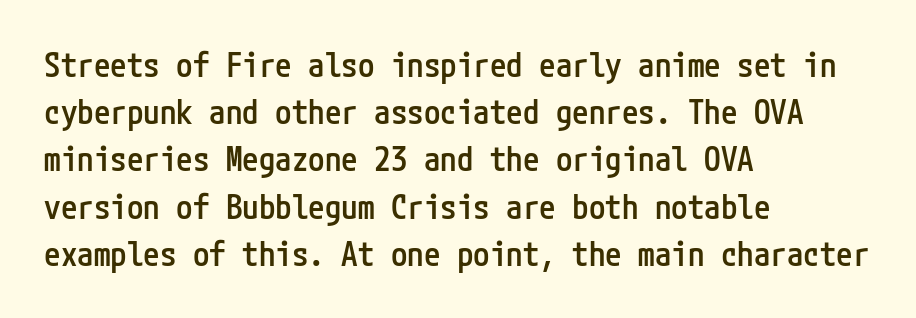
Is the type bold? Partly — it's a semibold, heavier than regular but not fully bold. A student would call this left alignment; a typographer would say flush left, rag right. Honestly, the letter spacing is just normal — you wouldn't notice it. Quick note: underline off. Rows of type keep a routine distance in the vertical direction. Each letter's strokes conclude bluntly, with no projecting serifs.
